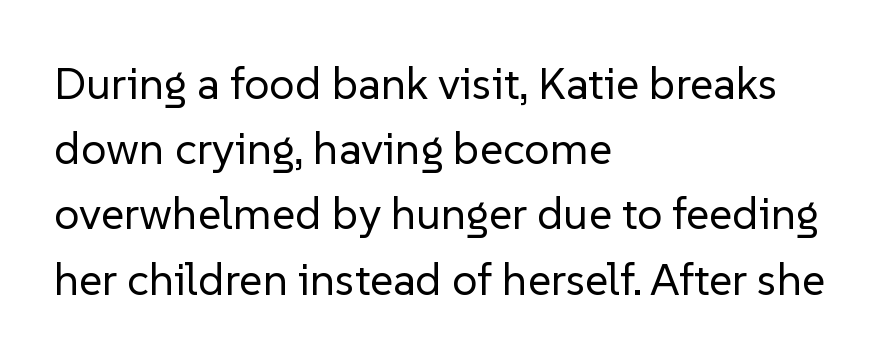
Q: Is the text bold? A: No.
Q: Is the text italic (slanted)? A: No, it is upright.
Q: Is the typeface a serif or a sans-serif typeface? A: Sans-serif.
Q: Is the text underlined? A: No.
Q: How is the paragraph aligned? A: Left-aligned.
Q: Is the spacing between letters normal or unusually wide? A: Normal.
Q: Is the spacing between lines tight, normal or loose? A: Normal.
Q: Width (condensed, normal, or wide)? A: Normal.
Q: Stroke contrast? A: Low.
Q: x-height? A: Medium.
Q: Monospaced? A: No.
